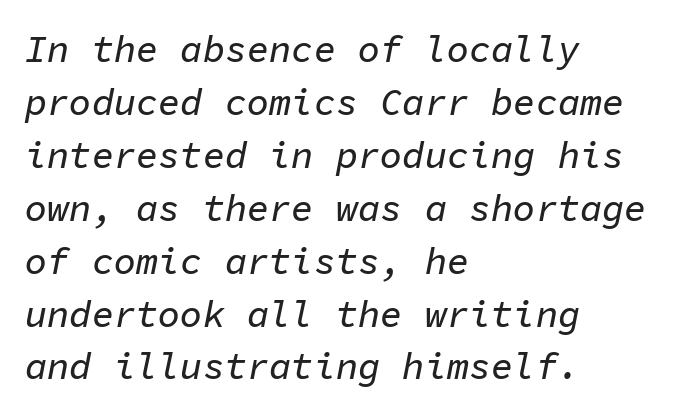
Q: Is the text italic (slanted)? A: Yes, it leans right by about 11 degrees.
Q: Is the text underlined? A: No.
Q: How is the paragraph aligned? A: Left-aligned.
Q: Is the spacing between letters normal or unusually wide? A: Normal.
Q: Is the spacing between lines tight, normal or loose? A: Normal.
Q: Width (condensed, normal, or wide)? A: Normal.
Q: Stroke contrast? A: Low.
Q: x-height? A: Medium.
Q: Monospaced? A: Yes.
